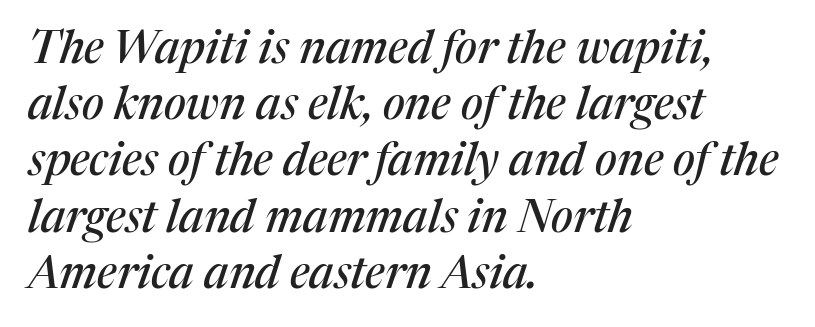
Q: Is the text italic (slanted)? A: Yes, it leans right by about 17 degrees.
Q: Is the typeface a serif or a sans-serif typeface? A: Serif.
Q: Is the text underlined? A: No.
Q: How is the paragraph aligned? A: Left-aligned.
Q: Is the spacing between letters normal or unusually wide? A: Normal.
Q: Is the spacing between lines tight, normal or loose? A: Normal.
Q: Width (condensed, normal, or wide)? A: Normal.
Q: Stroke contrast? A: Medium.
Q: x-height? A: Medium.
Q: Monospaced? A: No.
